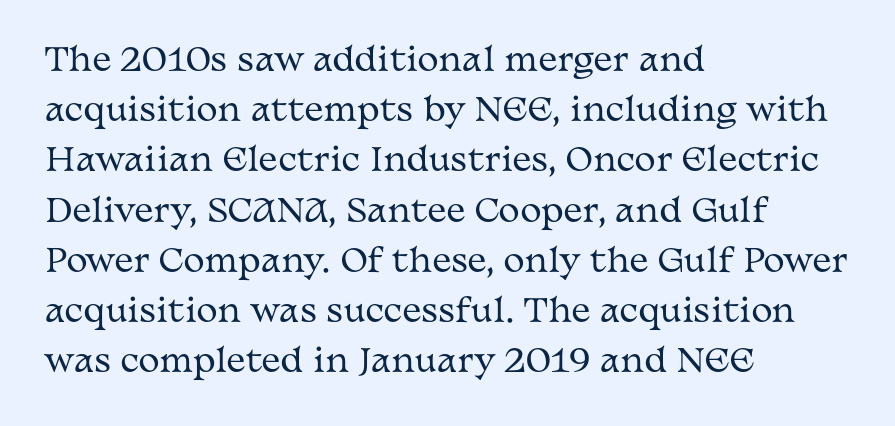
The image shows 32 px regular-weight, wide serif type, upright; set left-aligned, normal line spacing (1.57x), normal letter spacing, not underlined; medium stroke contrast and a medium x-height.
